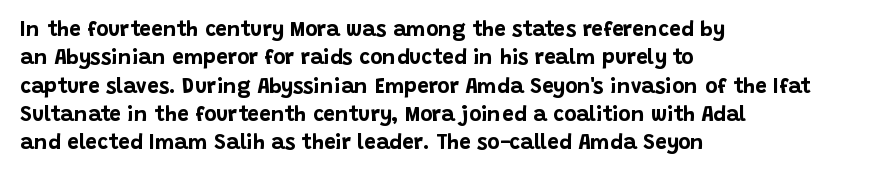
{"italic": "no", "bold": "yes", "underline": "no", "align": "left", "line_spacing": "normal", "line_spacing_ratio": 1.35, "letter_spacing": "normal", "letter_spacing_em": 0.0, "glyph_px": 21}
